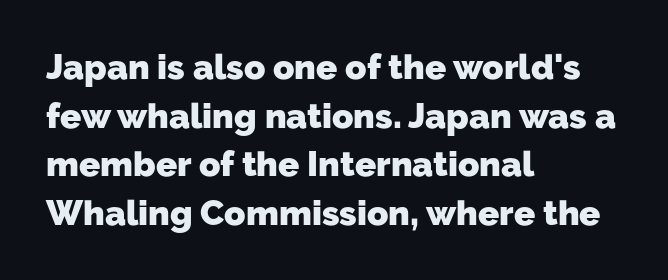
{"serif": "no", "bold": "yes", "weight": "heavy", "width": "normal", "stroke_contrast": "low", "x_height": "medium", "monospaced": "no", "underline": "no", "align": "left", "line_spacing": "normal", "line_spacing_ratio": 1.39, "letter_spacing": "normal", "letter_spacing_em": 0.0, "glyph_px": 35}
